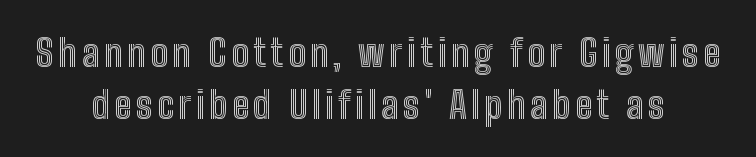
The image shows 37 px condensed type, upright; set normal line spacing (1.4x), not underlined; a medium x-height.
